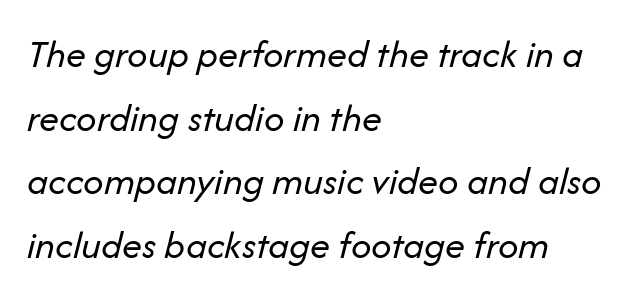
The image shows 40 px regular-weight type, italic (leaning right); set left-aligned, normal line spacing (1.59x), normal letter spacing, not underlined; low stroke contrast and a medium x-height.
